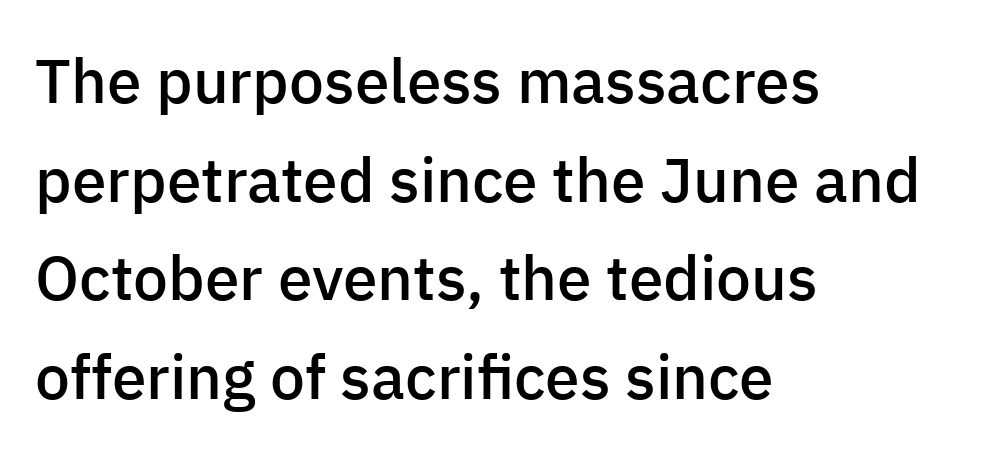
{"serif": "no", "italic": "no", "bold": "semi", "weight": "semibold", "width": "normal", "stroke_contrast": "low", "x_height": "medium", "monospaced": "no", "underline": "no", "align": "left", "line_spacing": "normal", "line_spacing_ratio": 1.59, "letter_spacing": "normal", "letter_spacing_em": 0.0, "glyph_px": 62}
